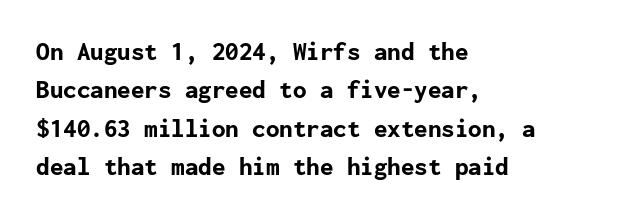
{"italic": "no", "bold": "yes", "underline": "no", "align": "left", "line_spacing": "normal", "line_spacing_ratio": 1.42, "letter_spacing": "normal", "letter_spacing_em": 0.0, "glyph_px": 27}
